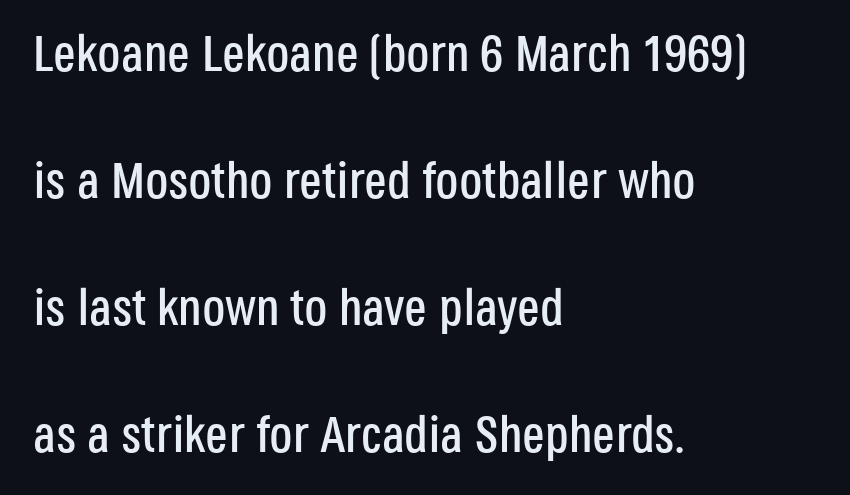
The image shows 51 px condensed sans-serif type, upright; set left-aligned, loose line spacing (2.49x), normal letter spacing, not underlined; low stroke contrast and a large x-height.
